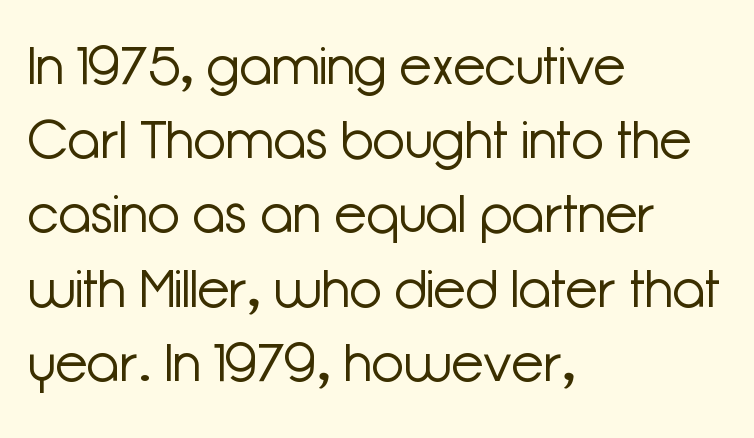
The image shows 53 px light sans-serif type, upright; set left-aligned, normal line spacing (1.4x), normal letter spacing, not underlined; low stroke contrast and a medium x-height.
